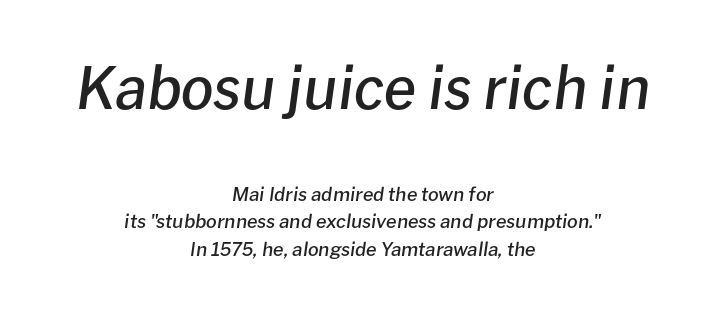
Q: Is the text bold? A: Semi-bold.
Q: Is the text italic (slanted)? A: Yes, it leans right by about 8 degrees.
Q: Is the text underlined? A: No.
Q: How is the paragraph aligned? A: Centered.
Q: Is the spacing between letters normal or unusually wide? A: Normal.
Q: Is the spacing between lines tight, normal or loose? A: Normal.
Q: Which block of text is set in a larger size, the first (top) or the second (bottom)? A: The first (top) one.
Q: Width (condensed, normal, or wide)? A: Normal.
Q: Stroke contrast? A: Low.
Q: x-height? A: Medium.
Q: Monospaced? A: No.
